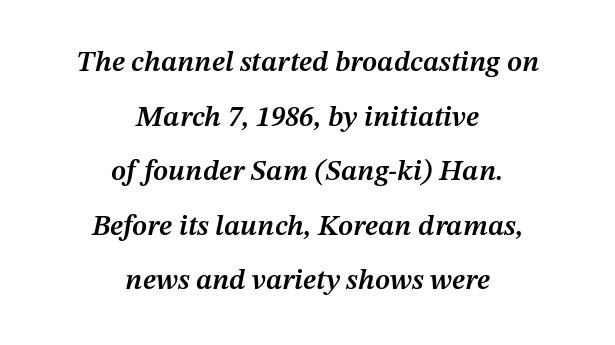
The image shows 29 px semibold type, italic (leaning right); set centered, line spacing 1.88x, normal letter spacing, not underlined; medium stroke contrast and a medium x-height.
